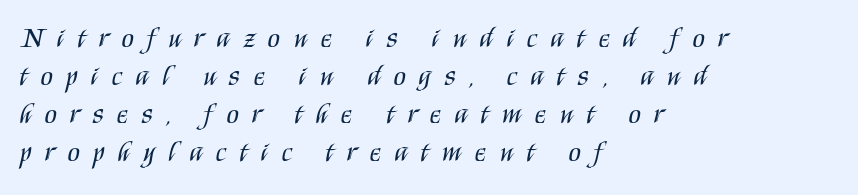
The image shows 28 px regular-weight, condensed sans-serif type; set left-aligned, normal line spacing (1.36x), unusually wide letter spacing (+0.49 em), not underlined; medium stroke contrast and a large x-height.
